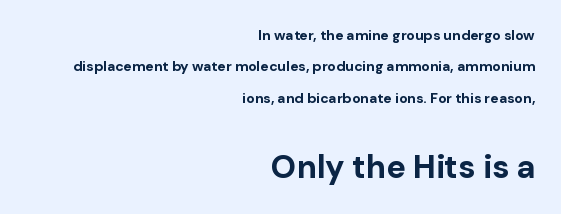
The image shows 32 px bold sans-serif type, upright; set right-aligned, loose line spacing (2.24x), normal letter spacing, not underlined; the second (bottom) block is 2.29x larger; low stroke contrast and a medium x-height.
